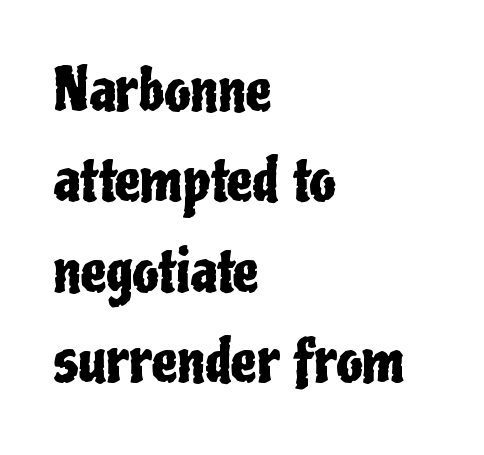
The area under the type is left untouched. The rendering anchors every line to the left-hand side. Nothing sits at the stroke ends, so this counts as sans-serif. You can tell it's not italic because the verticals are truly vertical. Do the characters align in a grid? No, the font is proportional. Each word holds together tightly as a unit, with standard inter-letter gaps.
